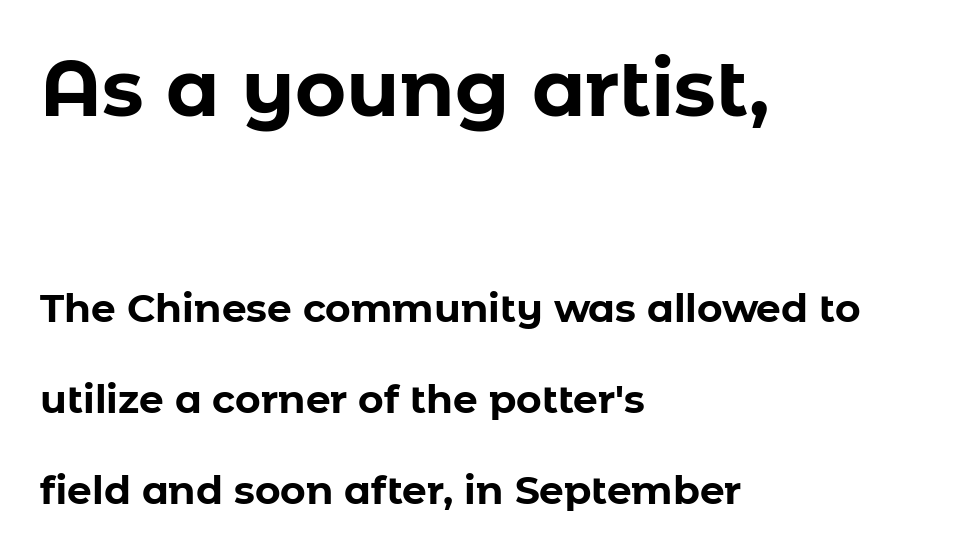
{"serif": "no", "italic": "no", "bold": "yes", "weight": "bold", "width": "normal", "stroke_contrast": "low", "x_height": "medium", "monospaced": "no", "underline": "no", "align": "left", "line_spacing": "loose", "line_spacing_ratio": 2.33, "letter_spacing": "normal", "letter_spacing_em": 0.0, "larger_block": "first", "size_ratio": 2.0, "glyph_px": 78}
